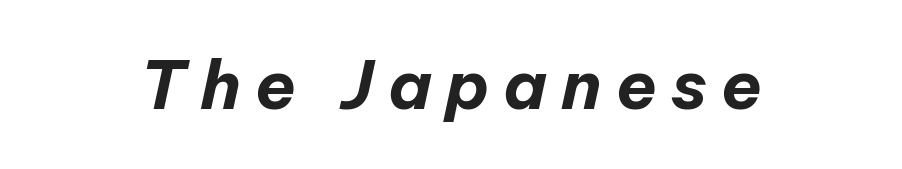
Q: Is the text bold? A: Yes.
Q: Is the text italic (slanted)? A: Yes, it leans right by about 12 degrees.
Q: Is the text underlined? A: No.
Q: Is the spacing between letters normal or unusually wide? A: Unusually wide.
Q: Width (condensed, normal, or wide)? A: Normal.
Q: Stroke contrast? A: Low.
Q: x-height? A: Medium.
Q: Monospaced? A: No.
